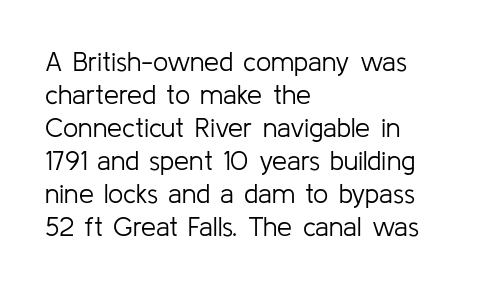
The image shows 27 px text type, upright; set left-aligned, line spacing 1.22x, normal letter spacing, not underlined.
